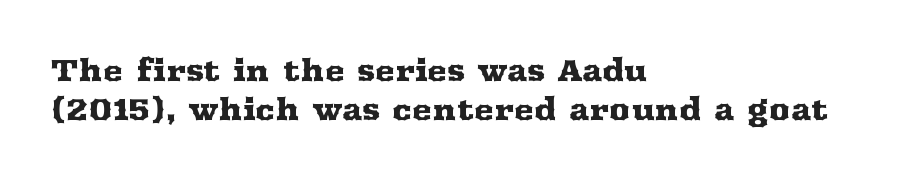
The typesetter chose a ragged-right arrangement here. Spacing between characters is what you'd get straight out of the box. Each letter keeps its own natural width here, so spacing adapts to shape. It's the straight-up-and-down kind of type.
